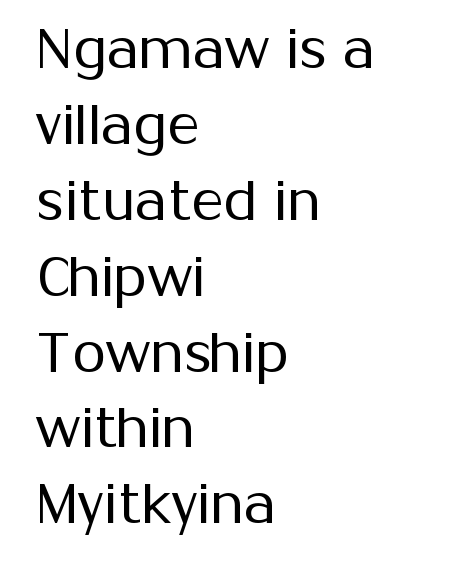
Vertically, the passage feels balanced, rows spaced as you'd expect. Weight: regular or lighter. Rendered with straight, roman letterforms. Check the space under the baseline: it is left empty. Are there feet on the stems? There aren't — it's a sans.
